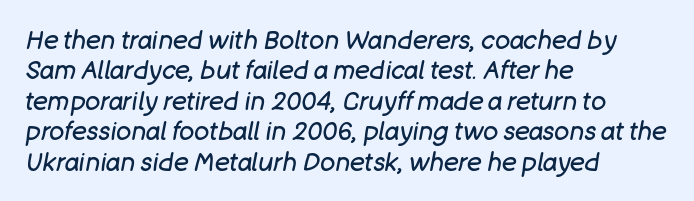
The image shows 25 px text type, italic (leaning right); set left-aligned, line spacing 1.22x, normal letter spacing, not underlined.
